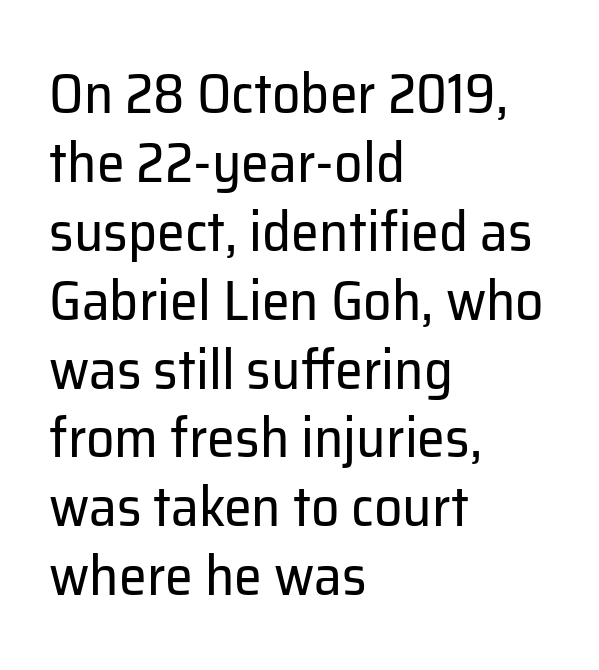
The image shows 56 px regular-weight sans-serif type, upright; set left-aligned, line spacing 1.23x, normal letter spacing, not underlined; low stroke contrast and a medium x-height.
